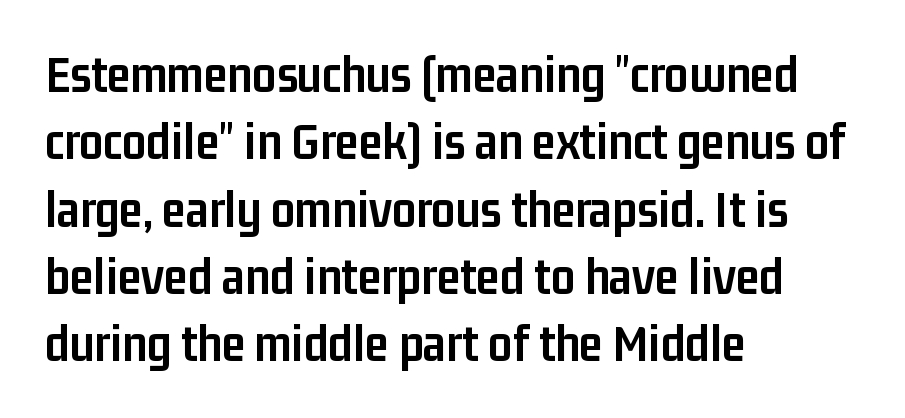
Q: Is the text bold? A: Yes.
Q: Is the text italic (slanted)? A: No, it is upright.
Q: Is the typeface a serif or a sans-serif typeface? A: Sans-serif.
Q: Is the text underlined? A: No.
Q: How is the paragraph aligned? A: Left-aligned.
Q: Is the spacing between letters normal or unusually wide? A: Normal.
Q: Is the spacing between lines tight, normal or loose? A: Normal.
Q: Width (condensed, normal, or wide)? A: Condensed.
Q: Stroke contrast? A: Low.
Q: x-height? A: Medium.
Q: Monospaced? A: No.
